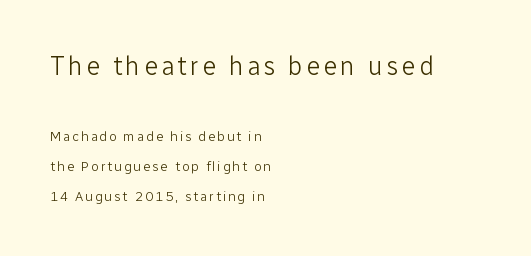
Q: Is the text bold? A: No.
Q: Is the text italic (slanted)? A: No, it is upright.
Q: Is the text underlined? A: No.
Q: How is the paragraph aligned? A: Left-aligned.
Q: Is the spacing between lines tight, normal or loose? A: Loose.
Q: Which block of text is set in a larger size, the first (top) or the second (bottom)? A: The first (top) one.
